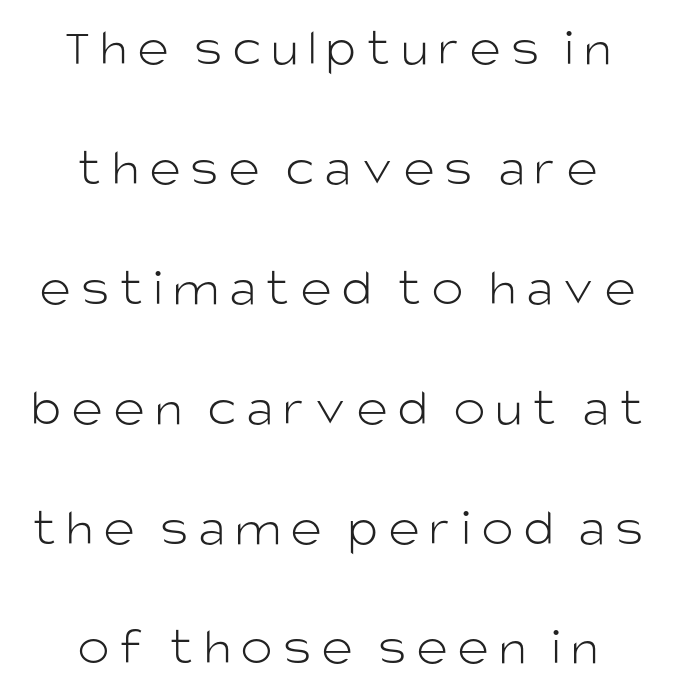
Q: Is the text bold? A: No.
Q: Is the text italic (slanted)? A: No, it is upright.
Q: Is the typeface a serif or a sans-serif typeface? A: Sans-serif.
Q: Is the text underlined? A: No.
Q: How is the paragraph aligned? A: Centered.
Q: Is the spacing between lines tight, normal or loose? A: Loose.
Q: Width (condensed, normal, or wide)? A: Normal.
Q: Stroke contrast? A: Low.
Q: x-height? A: Large.
Q: Monospaced? A: No.
